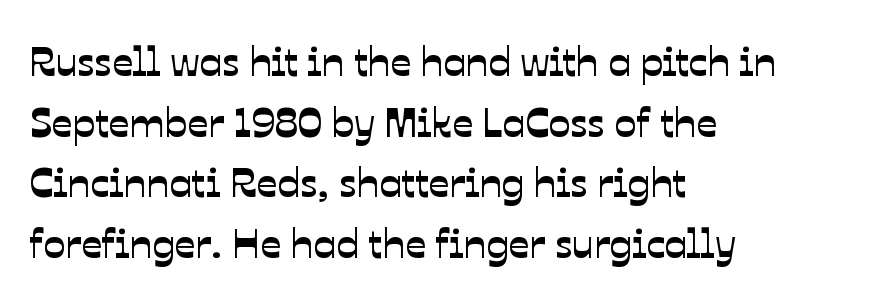
{"serif": "no", "width": "normal", "stroke_contrast": "low", "x_height": "medium", "monospaced": "no", "underline": "no", "align": "left", "line_spacing": "normal", "line_spacing_ratio": 1.48, "letter_spacing": "normal", "letter_spacing_em": 0.0, "glyph_px": 41}
